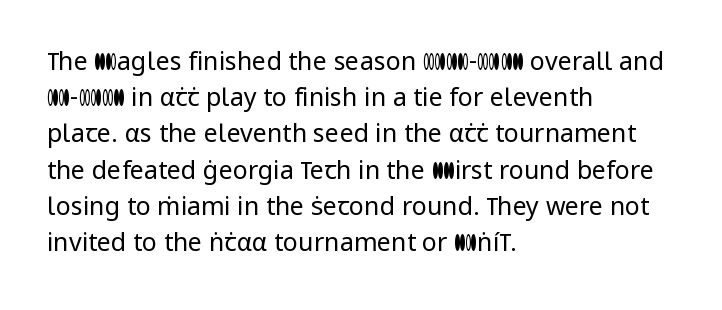
{"italic": "no", "bold": "no", "underline": "no", "align": "left", "line_spacing": "normal", "line_spacing_ratio": 1.45, "letter_spacing": "normal", "letter_spacing_em": 0.0, "glyph_px": 25}
